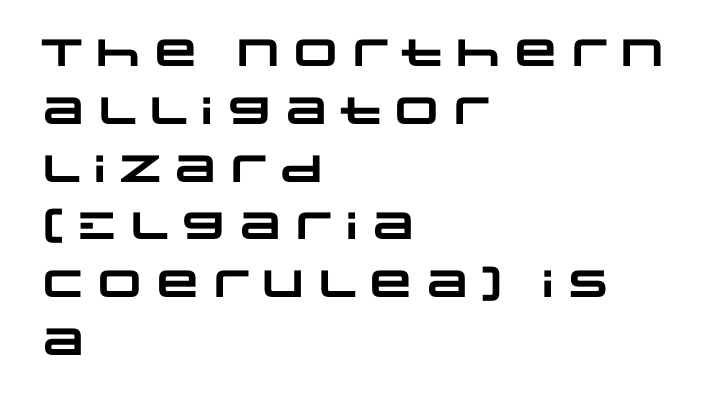
Each row of text sits above clean, open space. Spacing between characters is what you'd get straight out of the box. Typographically, this falls in the sans-serif category. The rendering uses natural spacing where letterforms have individual widths.
